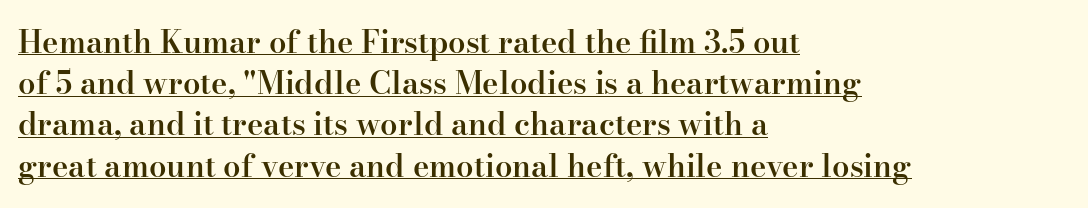
Caption: semibold face, moderately heavy strokes. Ascenders rise straight up at ninety degrees. Vertical spacing — default. Each line starts at the same left margin while the right side varies.
